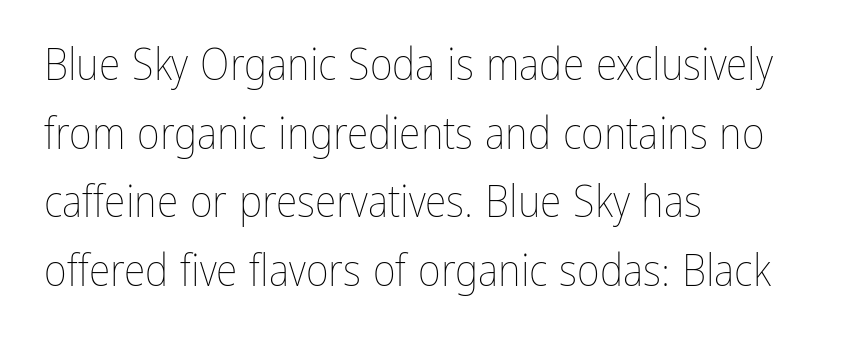
The gap between lines stays unmarked. How would I describe the line gaps? Plain and ordinary. You could not count columns in this text — the font is proportionally spaced. Posture: upright roman. You could call the tracking neutral — neither tight nor loose. Stroke thickness stays within the range of a standard reading face or lighter.
